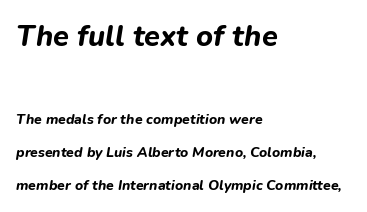
{"italic": "yes", "lean": "right", "slant_degrees": 9, "bold": "yes", "weight": "bold", "width": "normal", "stroke_contrast": "low", "x_height": "medium", "monospaced": "no", "underline": "no", "align": "left", "line_spacing": "loose", "line_spacing_ratio": 2.39, "letter_spacing": "normal", "letter_spacing_em": 0.0, "larger_block": "first", "size_ratio": 2.07, "glyph_px": 29}
